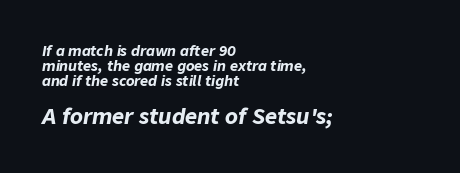
The image shows 21 px bold type, italic (leaning right); set left-aligned, tight line spacing (1.06x), normal letter spacing, not underlined; the second (bottom) block is 1.5x larger.
